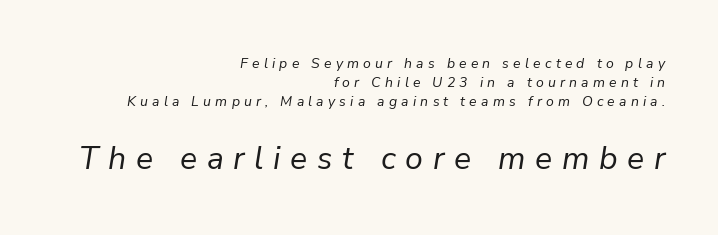
{"italic": "yes", "lean": "right", "slant_degrees": 9, "bold": "no", "weight": "regular", "width": "normal", "stroke_contrast": "low", "x_height": "medium", "monospaced": "no", "underline": "no", "align": "right", "line_spacing": "normal", "line_spacing_ratio": 1.37, "letter_spacing": "wide", "letter_spacing_em": 0.3, "larger_block": "second", "size_ratio": 2.29, "glyph_px": 32}
